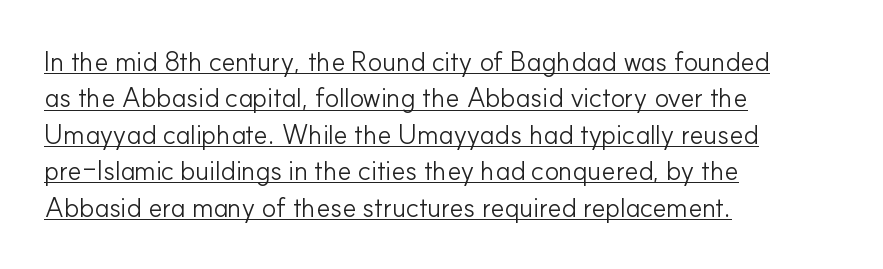
The image shows 27 px text type, upright; set left-aligned, normal line spacing (1.35x), normal letter spacing, underlined.
